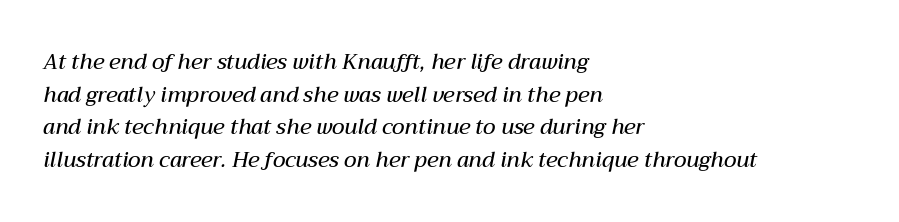
Honestly, there is no underline to notice here at all. A typesetter would call this zero additional tracking. All the whitespace from short lines collects on the right. The specimen reads as italic at a glance. I'd describe the lettering as semibold — firm but not a full bold. Reading down the column, the eye jumps a familiar distance to each next line.
